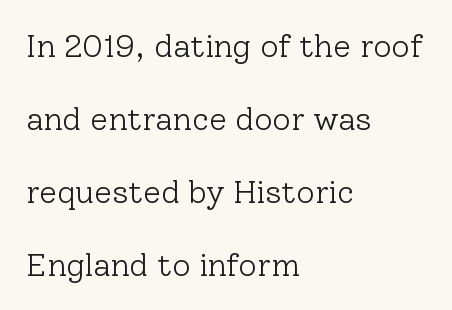
{"serif": "yes", "italic": "no", "bold": "no", "weight": "light", "width": "normal", "stroke_contrast": "low", "x_height": "medium", "monospaced": "no", "underline": "no", "align": "left", "line_spacing": "loose", "line_spacing_ratio": 2.28, "letter_spacing": "normal", "letter_spacing_em": 0.0, "glyph_px": 32}
